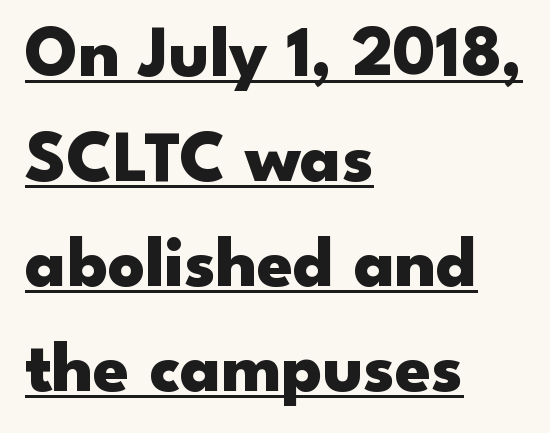
On the weight axis this lands at bold, roughly 700. Caption: multi-line text, flush left, ragged right. Descenders here cross a horizontal rule under the line. This sample has the flowing, uneven cadence of proportional lettering. This sample uses plain, unmodified letter spacing. To sum up the face: it is a sans, with no serifs.
